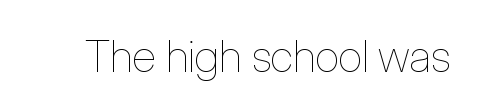
Q: Is the text bold? A: No.
Q: Is the text italic (slanted)? A: No, it is upright.
Q: Is the text underlined? A: No.
Q: Is the spacing between letters normal or unusually wide? A: Normal.
Q: Width (condensed, normal, or wide)? A: Condensed.
Q: Stroke contrast? A: Low.
Q: x-height? A: Medium.
Q: Monospaced? A: No.
